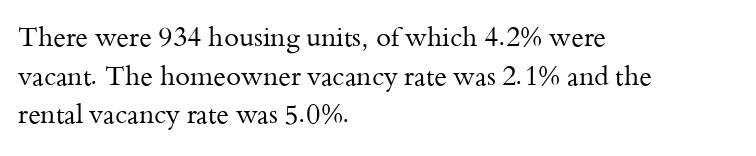
Stroke thickness stays within the range of a standard reading face or lighter. Notice how descenders clear the ascenders below comfortably — that's standard leading. There is no visible air inserted between adjacent glyphs. Casual observation: everything's shoved over to the left. The specimen omits any rule beneath the text block's lines. The letters stand straight up with perfectly vertical stems.
